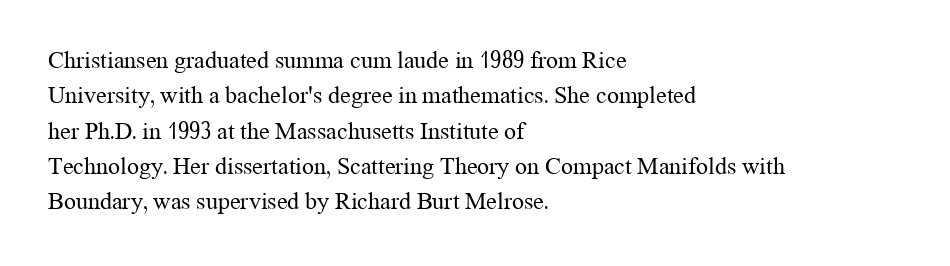
Q: Is the text bold? A: No.
Q: Is the text italic (slanted)? A: No, it is upright.
Q: Is the text underlined? A: No.
Q: How is the paragraph aligned? A: Left-aligned.
Q: Is the spacing between letters normal or unusually wide? A: Normal.
Q: Is the spacing between lines tight, normal or loose? A: Normal.
